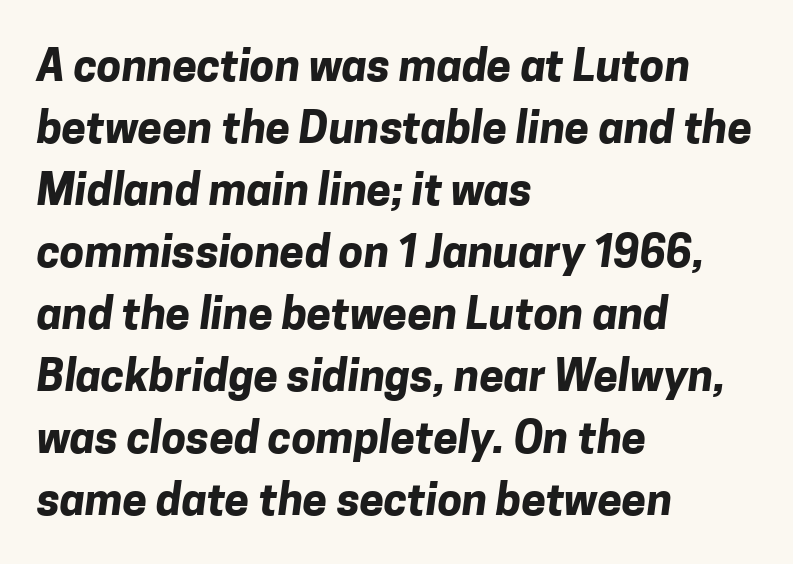
{"serif": "no", "bold": "yes", "weight": "bold", "width": "normal", "stroke_contrast": "low", "x_height": "medium", "monospaced": "no", "underline": "no", "align": "left", "line_spacing": "normal", "line_spacing_ratio": 1.41, "letter_spacing": "normal", "letter_spacing_em": 0.0, "glyph_px": 44}
